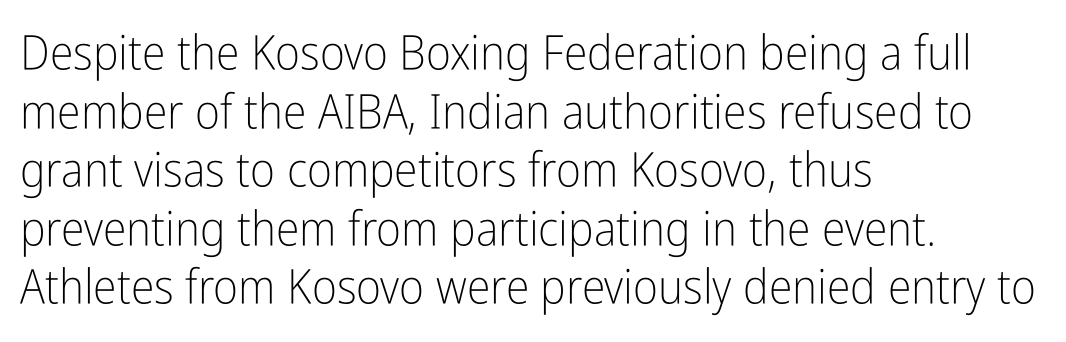
The image shows 48 px light, condensed sans-serif type, upright; set left-aligned, line spacing 1.22x, normal letter spacing, not underlined; low stroke contrast and a medium x-height.
